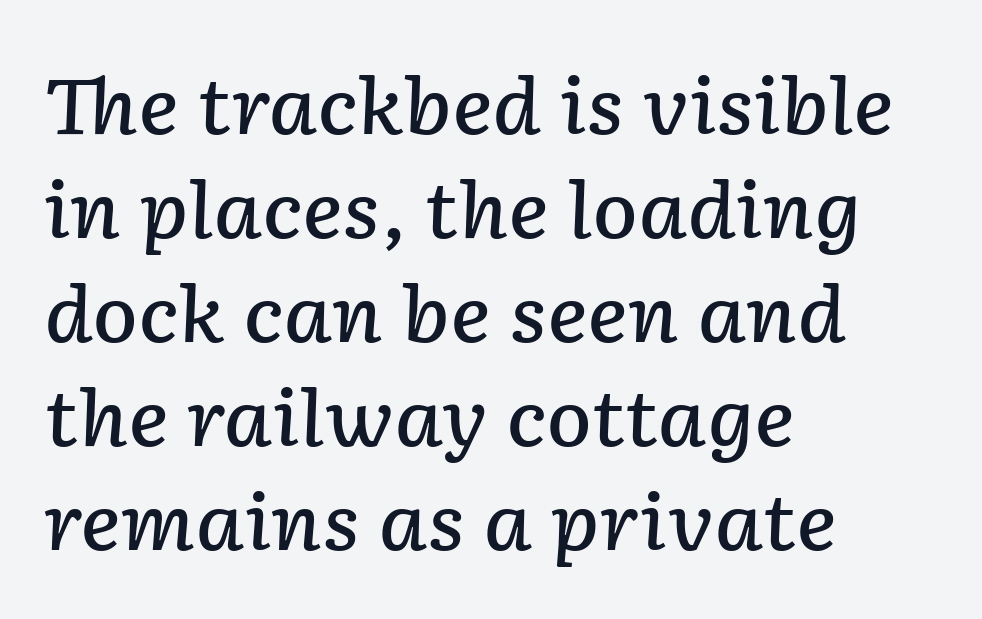
The image shows 76 px semibold type, italic (leaning right); set left-aligned, normal line spacing (1.37x), normal letter spacing, not underlined; low stroke contrast and a medium x-height.
